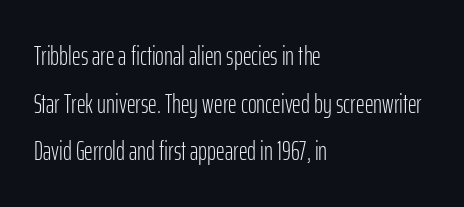
Q: Is the text bold? A: No.
Q: Is the text italic (slanted)? A: No, it is upright.
Q: Is the text underlined? A: No.
Q: How is the paragraph aligned? A: Left-aligned.
Q: Is the spacing between letters normal or unusually wide? A: Normal.
